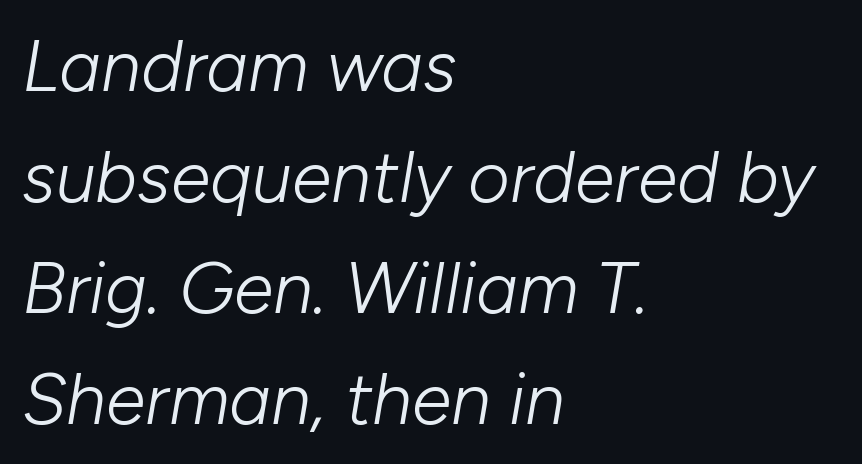
The image shows 72 px light type, italic (leaning right); set left-aligned, normal line spacing (1.54x), normal letter spacing, not underlined; low stroke contrast and a medium x-height.
